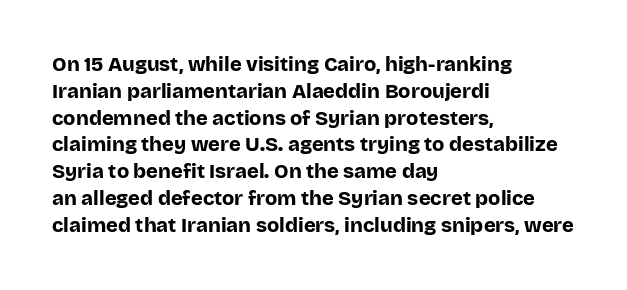
It's the straight-up-and-down kind of type. The letters sit at their default tracking, neither squeezed nor spread. Line starts are locked; line ends wander. This is heavy type, rendered in bold. Baseline-to-baseline distance is the conventional proportion of letter height.
